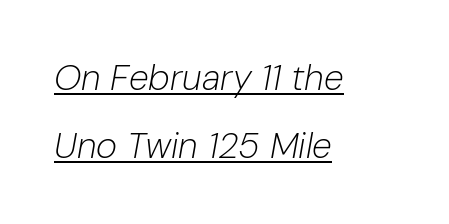
Q: Is the text bold? A: No.
Q: Is the text italic (slanted)? A: Yes, it leans right by about 10 degrees.
Q: Is the text underlined? A: Yes.
Q: How is the paragraph aligned? A: Left-aligned.
Q: Is the spacing between letters normal or unusually wide? A: Normal.
Q: Width (condensed, normal, or wide)? A: Normal.
Q: Stroke contrast? A: Low.
Q: x-height? A: Medium.
Q: Monospaced? A: No.
